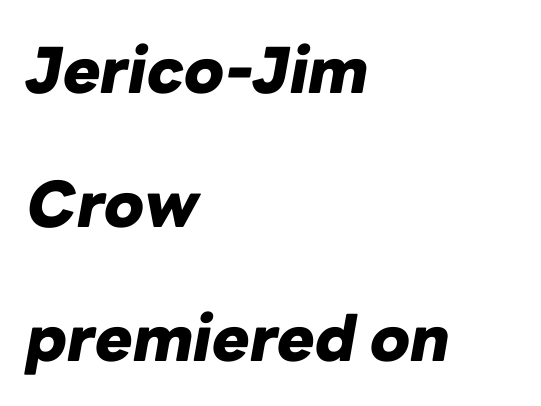
Q: Is the text bold? A: Yes.
Q: Is the text italic (slanted)? A: Yes, it leans right by about 10 degrees.
Q: Is the text underlined? A: No.
Q: How is the paragraph aligned? A: Left-aligned.
Q: Is the spacing between letters normal or unusually wide? A: Normal.
Q: Is the spacing between lines tight, normal or loose? A: Loose.
Q: Width (condensed, normal, or wide)? A: Normal.
Q: Stroke contrast? A: Low.
Q: x-height? A: Medium.
Q: Monospaced? A: No.
